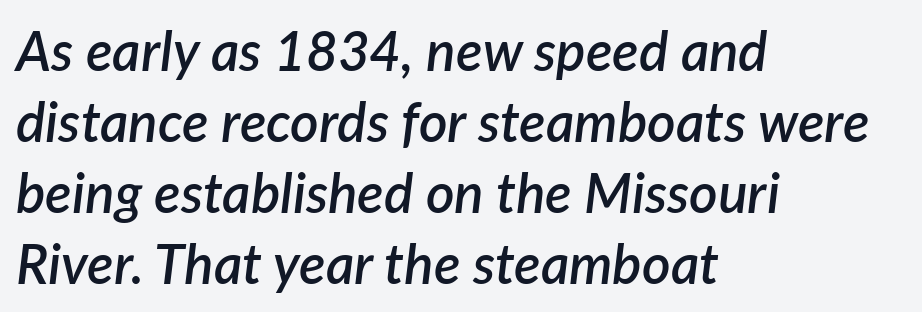
Italic? Definitely — the glyphs are oblique. Looks like regular typesetting: each glyph gets only the width it needs. Left-aligned paragraph, ragged on the right. The gaps between neighbouring characters are ordinary and unremarkable. Students, this is semibold: more ink than regular, less than bold. What's the leading like? Ordinary, nothing unusual.
